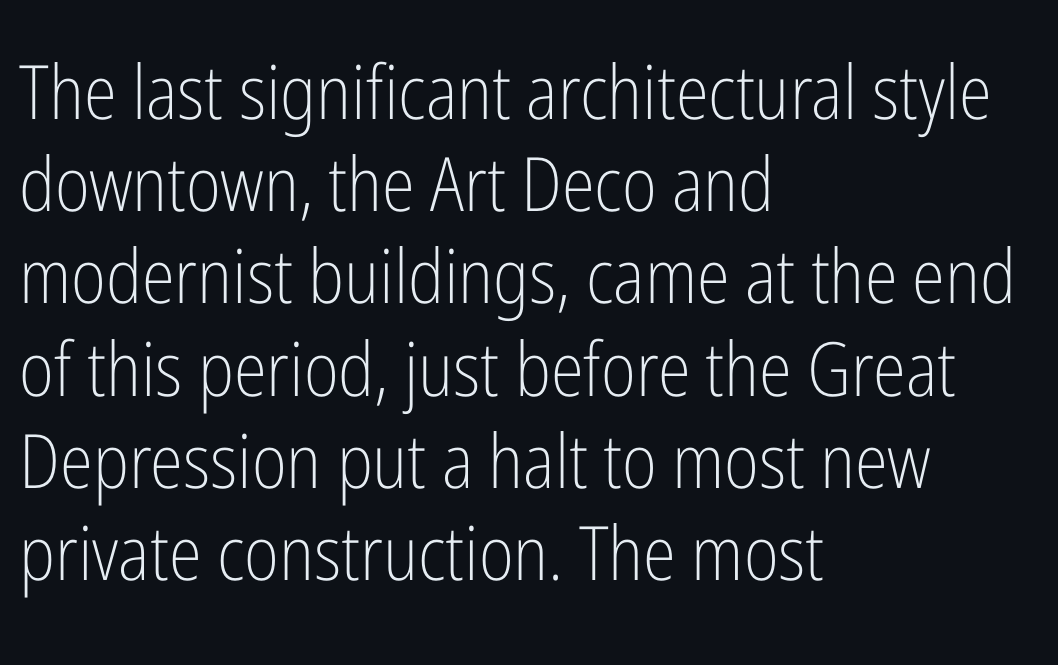
{"serif": "no", "italic": "no", "bold": "no", "weight": "light", "width": "condensed", "stroke_contrast": "low", "x_height": "medium", "monospaced": "no", "underline": "no", "align": "left", "line_spacing_ratio": 1.23, "letter_spacing": "normal", "letter_spacing_em": 0.0, "glyph_px": 75}
